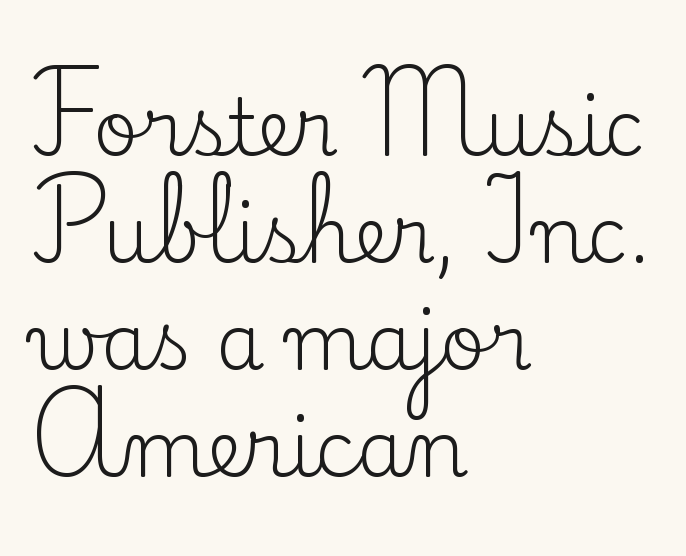
{"italic": "no", "bold": "no", "weight": "regular", "width": "normal", "stroke_contrast": "low", "x_height": "small", "monospaced": "no", "underline": "no", "align": "left", "line_spacing": "normal", "line_spacing_ratio": 1.37, "letter_spacing": "normal", "letter_spacing_em": 0.0, "glyph_px": 78}
